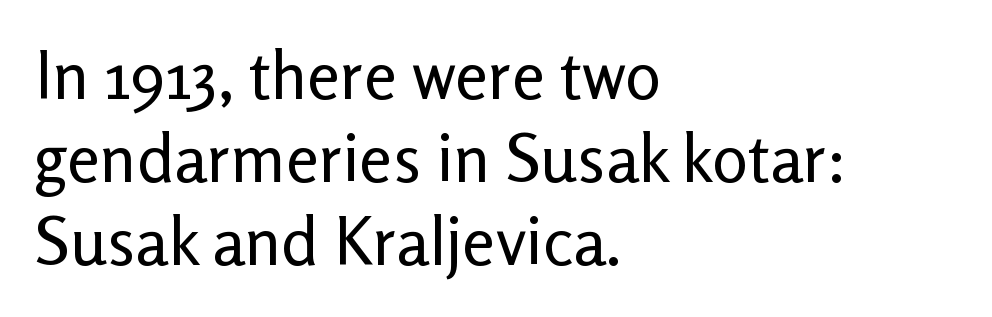
Serif or sans? Sans — the stroke terminals are bare. The rendering uses natural spacing where letterforms have individual widths. Stem width sits at or under what a default text font uses. If you drew a ruler down the left edge, every line would touch it. When letters stand straight like this, we call the style roman or upright. Descenders are the only things crossing below the line.
